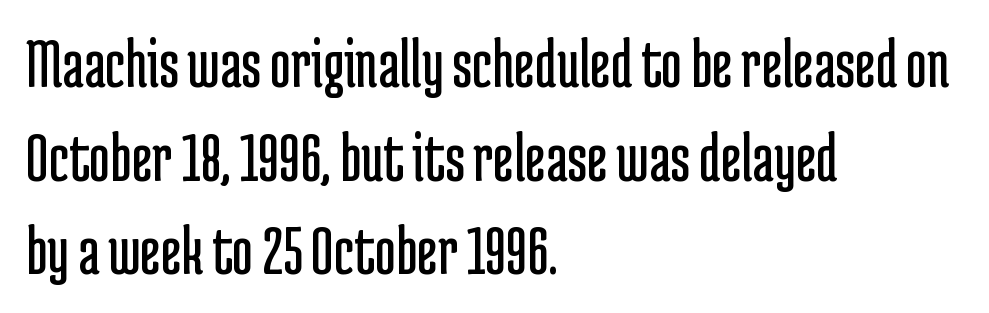
The image shows 72 px regular-weight, condensed sans-serif type, upright; set left-aligned, normal line spacing (1.3x), normal letter spacing, not underlined; low stroke contrast and a medium x-height.
